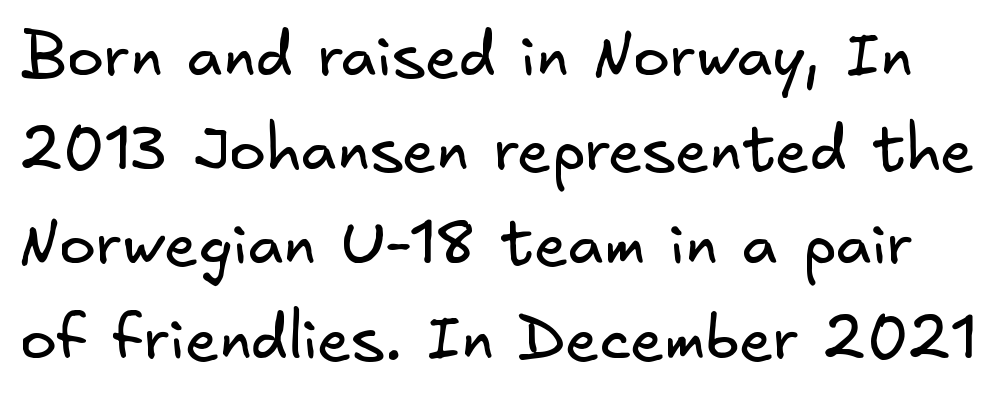
{"serif": "no", "bold": "no", "weight": "regular", "width": "normal", "stroke_contrast": "low", "x_height": "small", "underline": "no", "line_spacing": "normal", "line_spacing_ratio": 1.52, "letter_spacing": "normal", "letter_spacing_em": 0.0, "glyph_px": 62}
